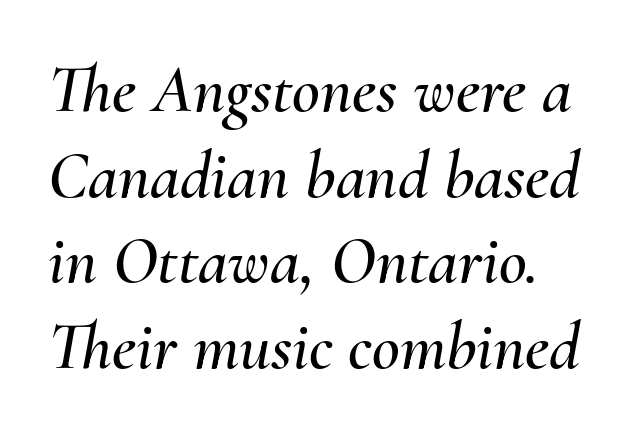
The image shows 68 px text type, italic (leaning right); set normal line spacing (1.26x), normal letter spacing, not underlined; medium stroke contrast and a small x-height.
